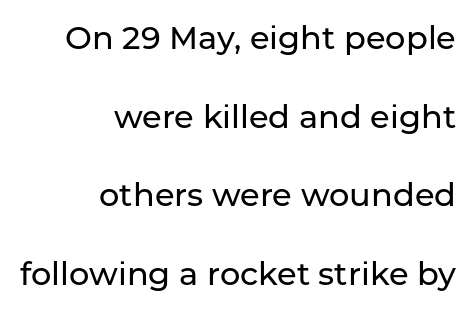
Does the leading feel generous? Absolutely, it's lavish. If you drew a line through each stem, it would be perfectly vertical. Is this a fixed-width face? No — the glyphs have proportional, varying widths. This sample uses a sans-serif face. This sample is right-justified, so line beginnings fall wherever the words allow. Glyph-to-glyph distance matches everyday printed text.
